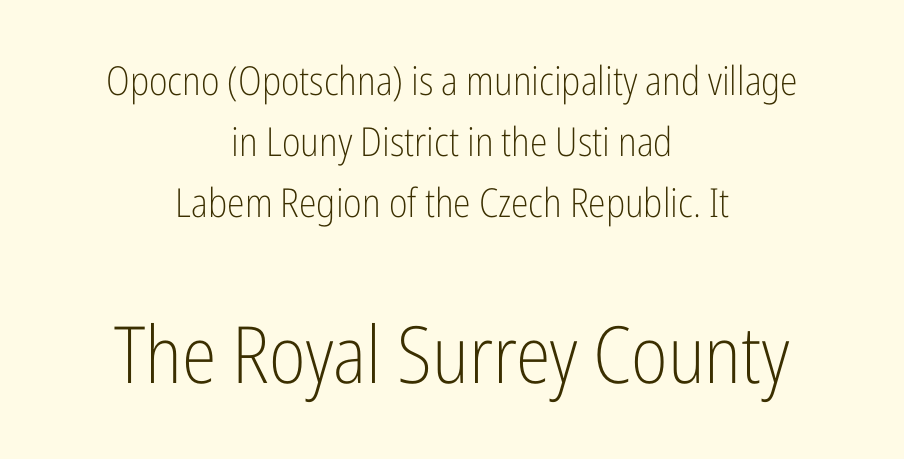
The image shows 79 px light, condensed sans-serif type, upright; set centered, normal line spacing (1.52x), normal letter spacing, not underlined; the second (bottom) block is 1.98x larger; low stroke contrast and a medium x-height.
